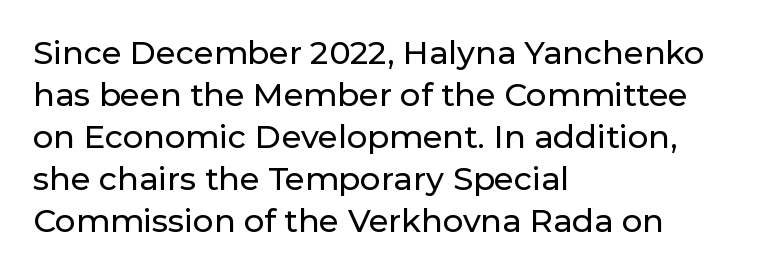
Q: Is the text italic (slanted)? A: No, it is upright.
Q: Is the typeface a serif or a sans-serif typeface? A: Sans-serif.
Q: Is the text underlined? A: No.
Q: How is the paragraph aligned? A: Left-aligned.
Q: Is the spacing between letters normal or unusually wide? A: Normal.
Q: Is the spacing between lines tight, normal or loose? A: Normal.
Q: Width (condensed, normal, or wide)? A: Normal.
Q: Stroke contrast? A: Low.
Q: x-height? A: Medium.
Q: Monospaced? A: No.
